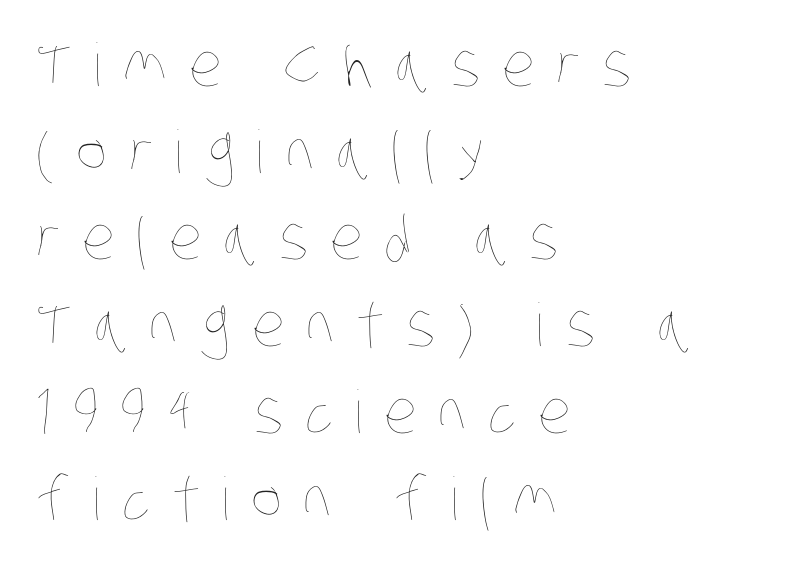
Horizontal alignment here is leftward, the default for most running prose. Is this a fixed-width face? No — the glyphs have proportional, varying widths. The passage shown is not underscored anywhere. The type is letterspaced generously, with wide tracking. Summary of weight: not heavy and not bold. The space between consecutive lines is moderate.
